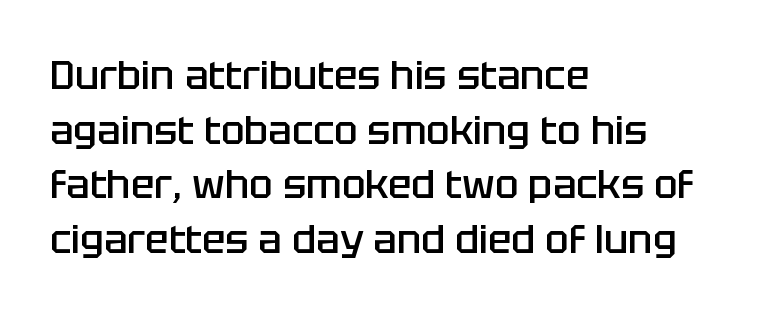
The image shows 39 px semibold sans-serif type, upright; set left-aligned, normal line spacing (1.4x), normal letter spacing, not underlined; low stroke contrast and a large x-height.
